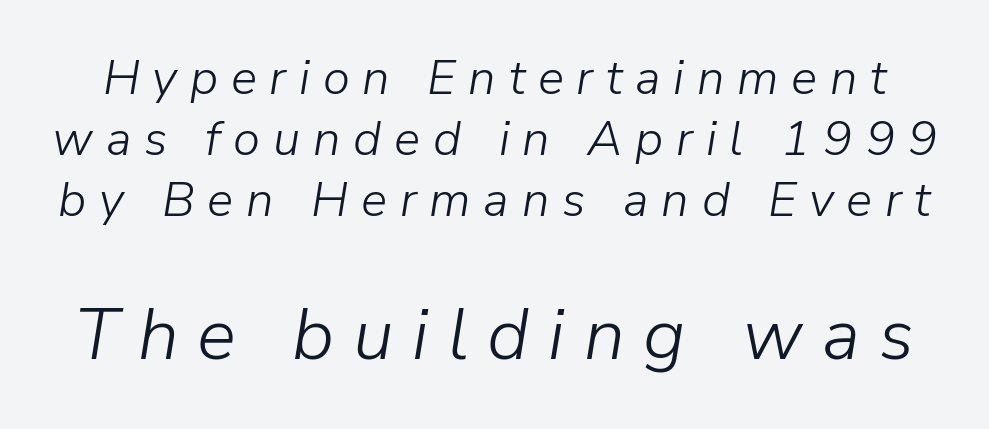
The image shows 73 px light type, italic (leaning right); set line spacing 1.24x, unusually wide letter spacing (+0.26 em), not underlined; the second (bottom) block is 1.49x larger; low stroke contrast and a medium x-height.
